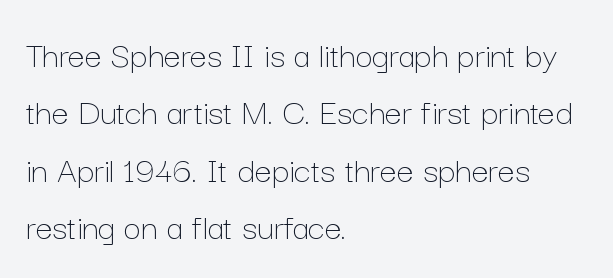
Q: Is the text bold? A: No.
Q: Is the text italic (slanted)? A: No, it is upright.
Q: Is the text underlined? A: No.
Q: How is the paragraph aligned? A: Left-aligned.
Q: Is the spacing between letters normal or unusually wide? A: Normal.
Q: Is the spacing between lines tight, normal or loose? A: Normal.
Q: Width (condensed, normal, or wide)? A: Normal.
Q: Stroke contrast? A: Low.
Q: x-height? A: Medium.
Q: Monospaced? A: No.
